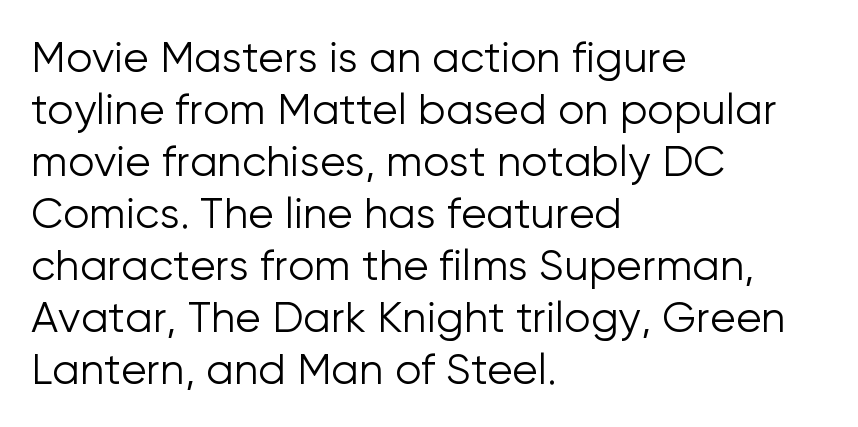
The image shows 42 px light sans-serif type, upright; set left-aligned, line spacing 1.24x, normal letter spacing, not underlined; low stroke contrast and a medium x-height.
